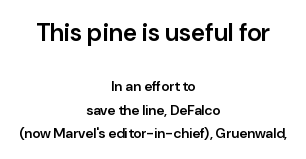
{"italic": "no", "bold": "semi", "underline": "no", "align": "center", "line_spacing": "normal", "line_spacing_ratio": 1.66, "letter_spacing": "normal", "letter_spacing_em": 0.0, "larger_block": "first", "size_ratio": 1.79, "glyph_px": 25}
